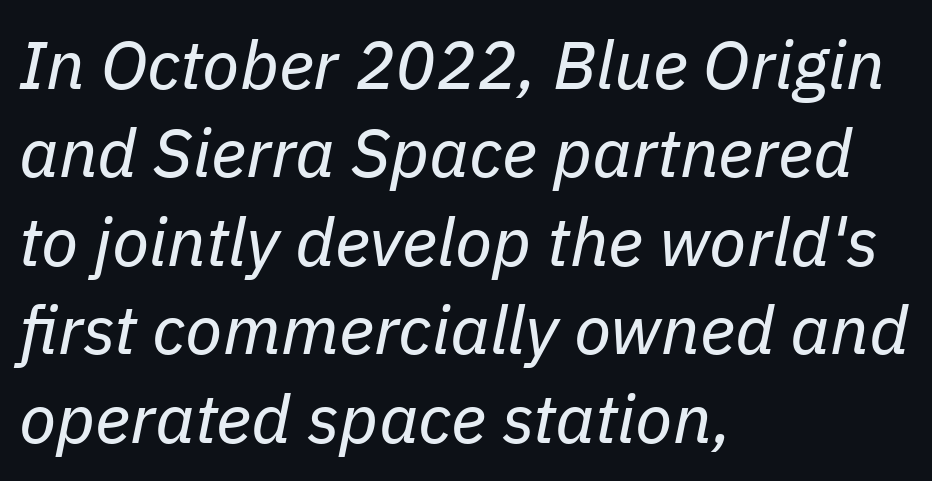
Style check: oblique. Short note: letters normally spaced. Varying glyph widths throughout — classic text-font behaviour. Honestly, there is no underline to notice here at all. The characters are drawn with everyday or finer stroke widths.
